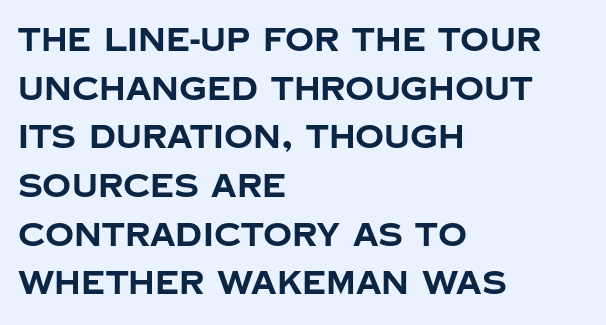
The face used here is a sans, in the tradition of grotesques and geometrics. The letters stand upright; this is a roman face. Standard letterfit; no display-style spreading of the glyphs. Notice how descenders clear the ascenders below comfortably — that's standard leading. Here the designer chose a conventional face with non-uniform glyph widths.
